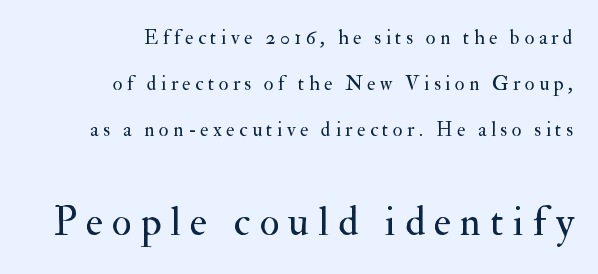
{"serif": "yes", "italic": "no", "bold": "no", "weight": "regular", "width": "normal", "stroke_contrast": "medium", "x_height": "small", "monospaced": "no", "underline": "no", "align": "right", "line_spacing": "loose", "line_spacing_ratio": 2.31, "letter_spacing": "wide", "letter_spacing_em": 0.22, "larger_block": "second", "size_ratio": 2.05, "glyph_px": 41}
